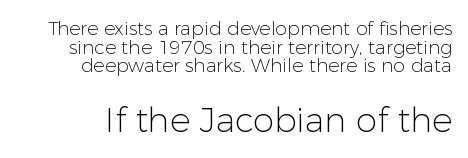
The image shows 34 px light sans-serif type, upright; set tight line spacing (0.98x), normal letter spacing, not underlined; the second (bottom) block is 1.79x larger; low stroke contrast and a medium x-height.
